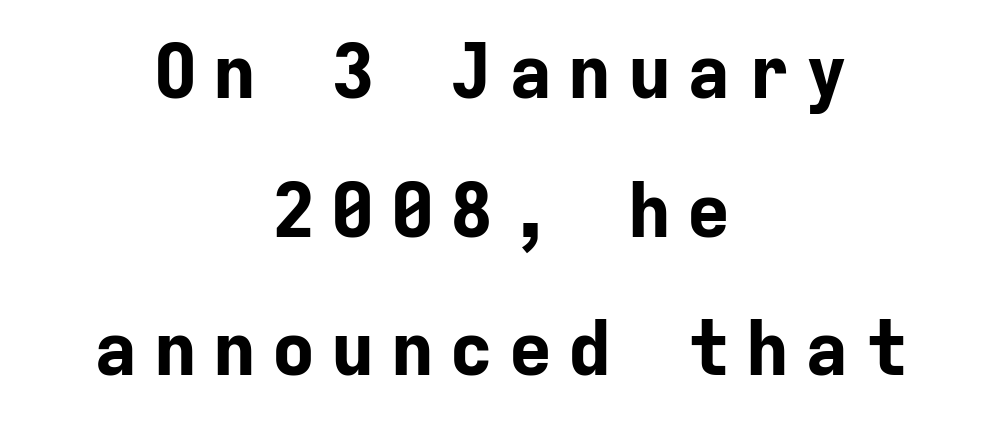
The characters look thick and weighty, a clear bold. Look at the bottom of the vertical strokes: they stop flat, with no serifs. Is this a fixed-width face? Yes — each glyph sits in an identical cell. The rag falls on both sides of this text block equally.
